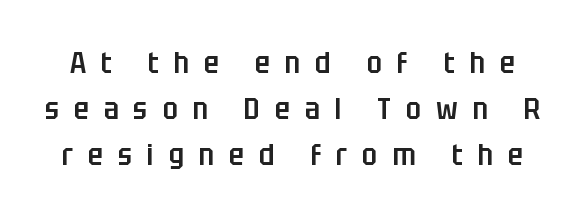
The designer left line spacing at the default. This rendering widens character spacing well past its baseline value. Note the varied advance widths — an 'i' is clearly narrower than an 'm'. Serif or sans? Sans — the stroke terminals are bare. The letters are semibold — heavier than regular but short of a full bold.
